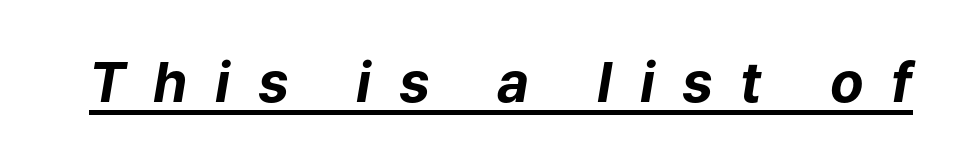
Q: Is the text bold? A: Yes.
Q: Is the text italic (slanted)? A: Yes, it leans right by about 9 degrees.
Q: Is the text underlined? A: Yes.
Q: Is the spacing between letters normal or unusually wide? A: Unusually wide.
Q: Width (condensed, normal, or wide)? A: Normal.
Q: Stroke contrast? A: Low.
Q: x-height? A: Medium.
Q: Monospaced? A: No.
